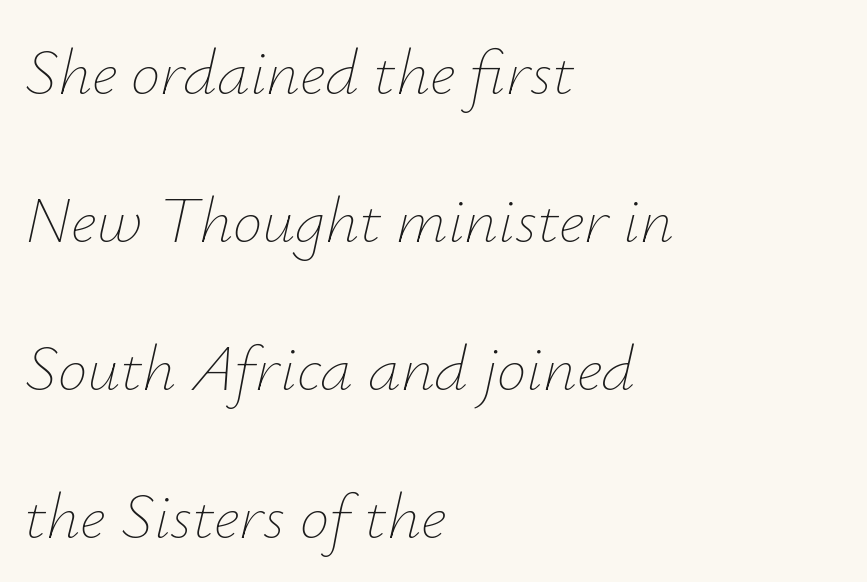
Q: Is the text bold? A: No.
Q: Is the text italic (slanted)? A: Yes, it leans right by about 12 degrees.
Q: Is the text underlined? A: No.
Q: How is the paragraph aligned? A: Left-aligned.
Q: Is the spacing between letters normal or unusually wide? A: Normal.
Q: Is the spacing between lines tight, normal or loose? A: Loose.
Q: Width (condensed, normal, or wide)? A: Normal.
Q: Stroke contrast? A: Low.
Q: x-height? A: Small.
Q: Monospaced? A: No.
